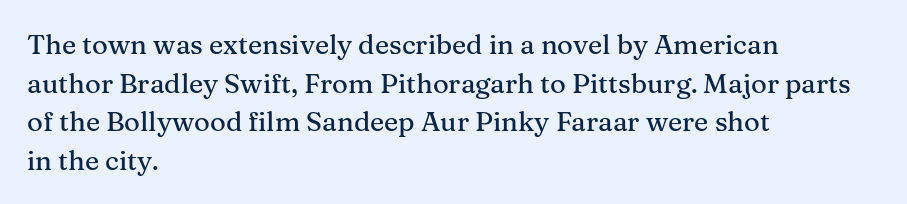
Q: Is the text italic (slanted)? A: No, it is upright.
Q: Is the text underlined? A: No.
Q: How is the paragraph aligned? A: Left-aligned.
Q: Is the spacing between letters normal or unusually wide? A: Normal.
Q: Is the spacing between lines tight, normal or loose? A: Normal.
